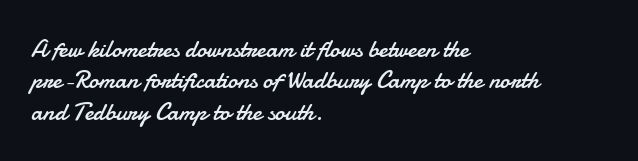
{"bold": "no", "underline": "no", "align": "left", "line_spacing": "normal", "line_spacing_ratio": 1.26, "letter_spacing": "normal", "letter_spacing_em": 0.0, "glyph_px": 25}
